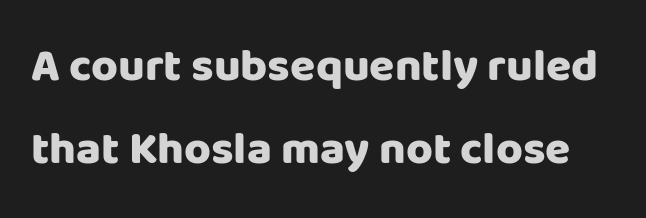
{"serif": "no", "italic": "no", "bold": "yes", "weight": "heavy", "width": "normal", "stroke_contrast": "low", "x_height": "large", "monospaced": "no", "underline": "no", "line_spacing_ratio": 1.81, "letter_spacing": "normal", "letter_spacing_em": 0.0, "glyph_px": 46}
